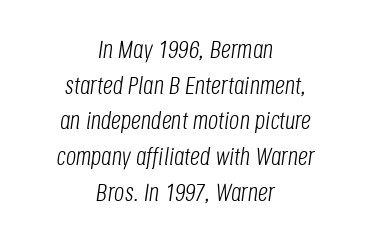
The foot of each line stays bare and open. Slant detected: the letters are inclined. No extra tracking has been applied to these lines. Short and long lines alike share a common midpoint. Each stroke keeps to a modest, everyday thickness or less.
